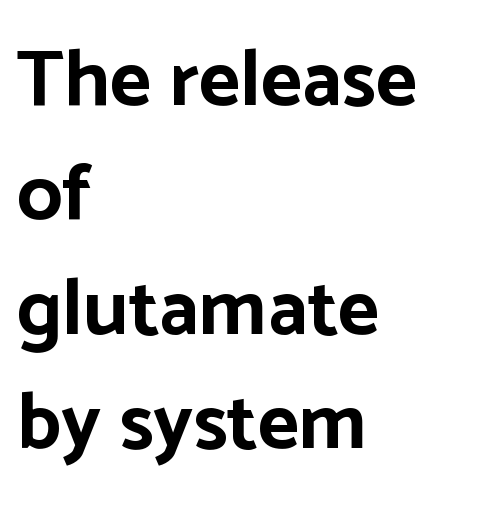
Q: Is the text bold? A: Yes.
Q: Is the text italic (slanted)? A: No, it is upright.
Q: Is the typeface a serif or a sans-serif typeface? A: Sans-serif.
Q: Is the text underlined? A: No.
Q: How is the paragraph aligned? A: Left-aligned.
Q: Is the spacing between letters normal or unusually wide? A: Normal.
Q: Is the spacing between lines tight, normal or loose? A: Normal.
Q: Width (condensed, normal, or wide)? A: Normal.
Q: Stroke contrast? A: Low.
Q: x-height? A: Medium.
Q: Monospaced? A: No.
